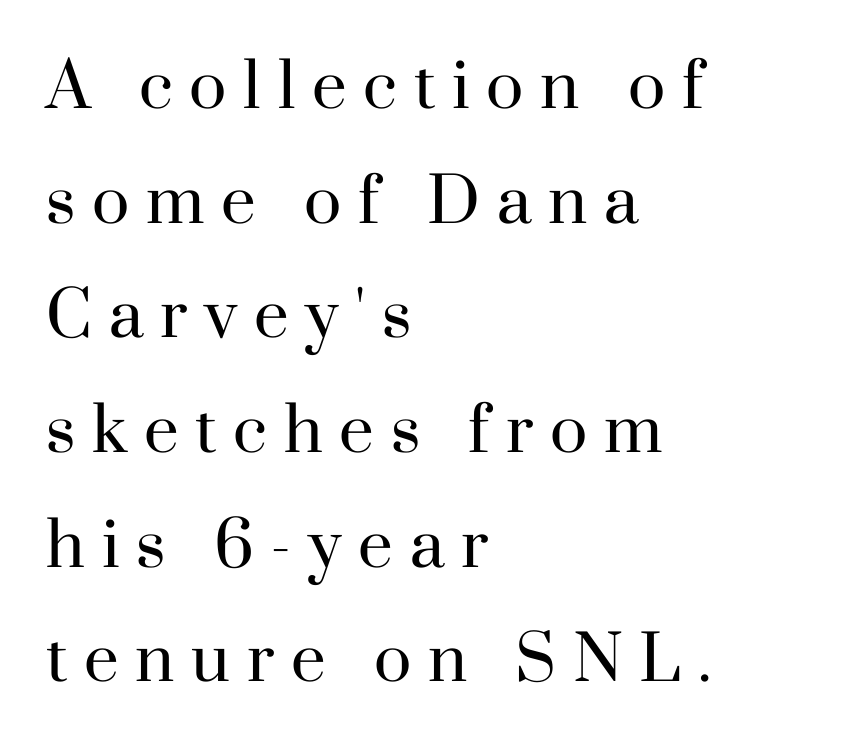
Left-aligned paragraph, ragged on the right. The passage shown is not underscored anywhere. Think of a printed novel: that variable character pitch is what you see here. A typesetter would mark this as roman, not italic. Serifs: yes, visible at the terminals of the letterforms. Stroke thickness stays within the range of a standard reading face or lighter.
